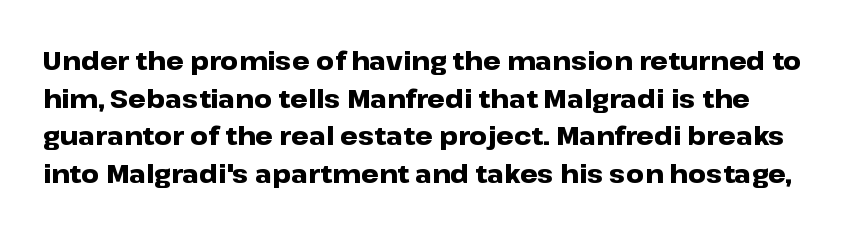
The image shows 25 px bold type, upright; set normal line spacing (1.51x), normal letter spacing, not underlined.
